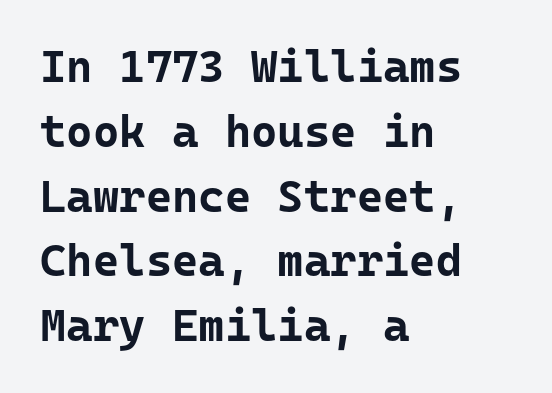
Default kerning and tracking; the words read as compact shapes. Monospaced: the letters line up in strict vertical columns. Notice how the passage keeps a crisp vertical edge on the left only. Typographically, this falls in the sans-serif category.
